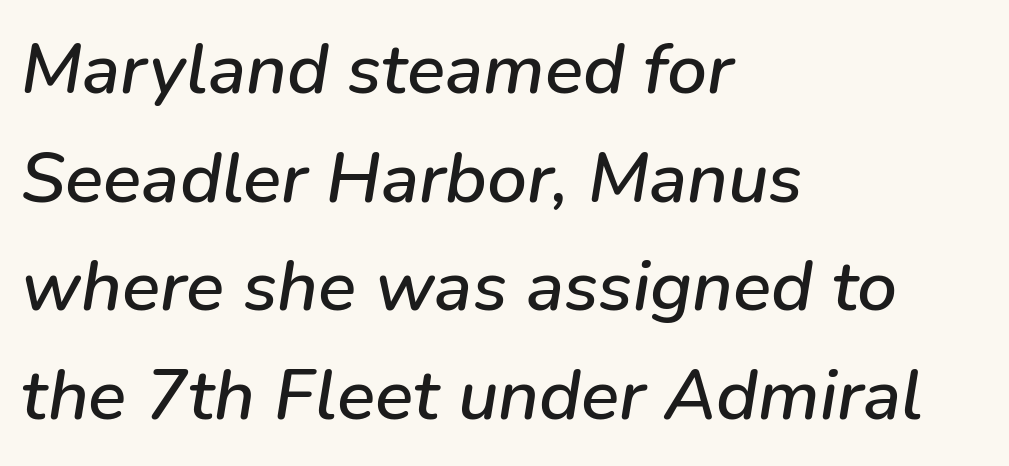
Q: Is the text italic (slanted)? A: Yes, it leans right by about 9 degrees.
Q: Is the text underlined? A: No.
Q: How is the paragraph aligned? A: Left-aligned.
Q: Is the spacing between letters normal or unusually wide? A: Normal.
Q: Is the spacing between lines tight, normal or loose? A: Normal.
Q: Width (condensed, normal, or wide)? A: Normal.
Q: Stroke contrast? A: Low.
Q: x-height? A: Medium.
Q: Monospaced? A: No.
